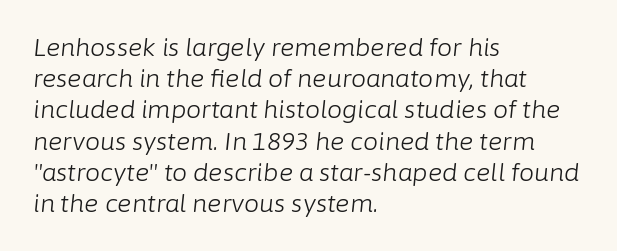
The gap between lines stays unmarked. The line texture is even and compact thanks to regular tracking. Evenly set lines give the paragraph a standard silhouette. Counters stay open thanks to moderate or lighter strokes. Horizontally, the lines are justified to the leading edge only.
